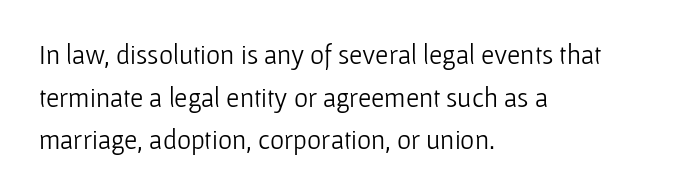
The image shows 27 px text type, upright; set left-aligned, normal line spacing (1.58x), normal letter spacing, not underlined.
